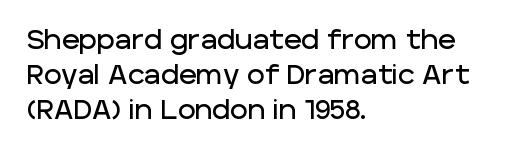
Students, observe: this is what conventionally led text looks like. This sample uses plain, unmodified letter spacing. Nobody drew a line under any word here. The typesetter chose a ragged-right arrangement here. Style check: upright.
